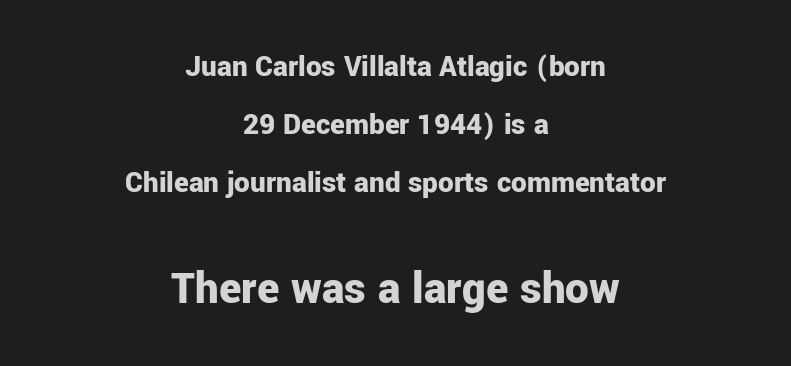
{"serif": "no", "italic": "no", "bold": "yes", "weight": "bold", "width": "normal", "stroke_contrast": "low", "x_height": "medium", "monospaced": "no", "underline": "no", "align": "center", "line_spacing_ratio": 1.87, "letter_spacing": "normal", "letter_spacing_em": 0.0, "larger_block": "second", "size_ratio": 1.52, "glyph_px": 47}
